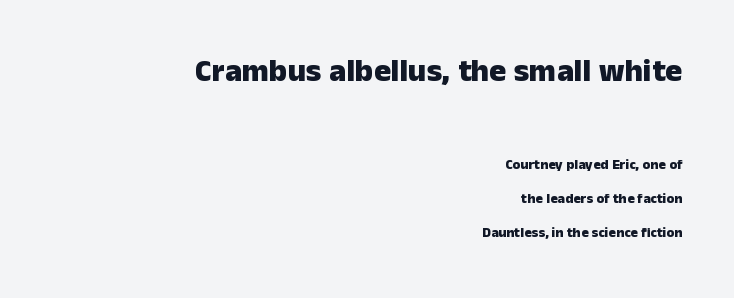
{"serif": "no", "italic": "no", "bold": "yes", "weight": "heavy", "width": "normal", "stroke_contrast": "low", "x_height": "medium", "monospaced": "no", "underline": "no", "align": "right", "line_spacing": "loose", "line_spacing_ratio": 2.44, "letter_spacing": "normal", "letter_spacing_em": 0.0, "larger_block": "first", "size_ratio": 2.29, "glyph_px": 32}
